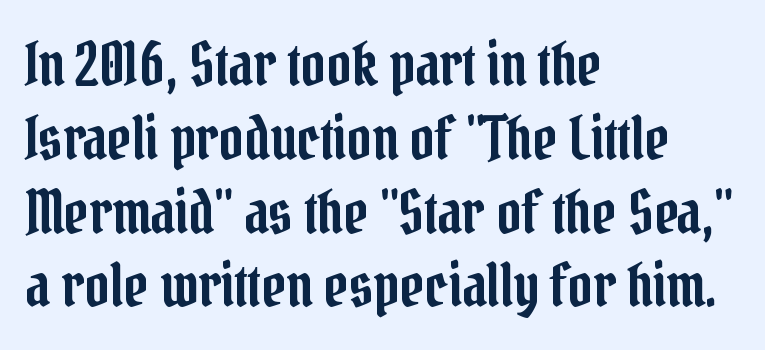
The image shows 60 px condensed serif type, upright; set left-aligned, line spacing 1.23x, normal letter spacing, not underlined; low stroke contrast and a medium x-height.
